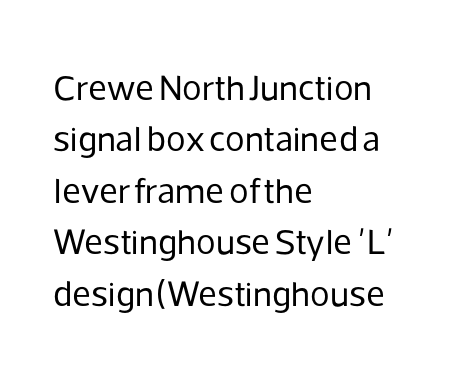
Q: Is the text bold? A: No.
Q: Is the text italic (slanted)? A: No, it is upright.
Q: Is the typeface a serif or a sans-serif typeface? A: Sans-serif.
Q: Is the text underlined? A: No.
Q: How is the paragraph aligned? A: Left-aligned.
Q: Is the spacing between letters normal or unusually wide? A: Normal.
Q: Is the spacing between lines tight, normal or loose? A: Normal.
Q: Width (condensed, normal, or wide)? A: Normal.
Q: Stroke contrast? A: Low.
Q: x-height? A: Medium.
Q: Monospaced? A: No.
